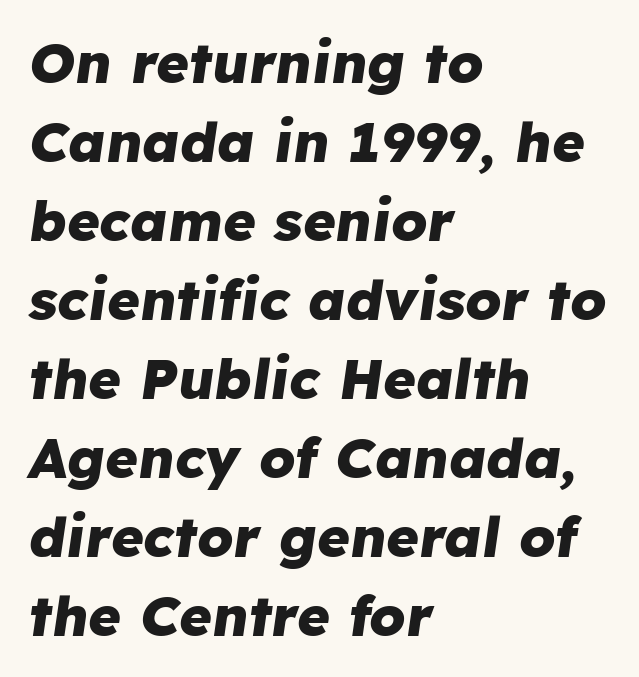
The image shows 56 px heavy type, italic (leaning right); set left-aligned, normal line spacing (1.41x), normal letter spacing, not underlined; low stroke contrast and a medium x-height.
